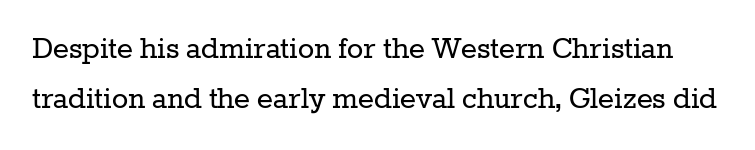
{"serif": "yes", "italic": "no", "bold": "no", "weight": "regular", "width": "normal", "stroke_contrast": "low", "x_height": "medium", "monospaced": "no", "underline": "no", "line_spacing": "normal", "line_spacing_ratio": 1.46, "letter_spacing": "normal", "letter_spacing_em": 0.0, "glyph_px": 34}
